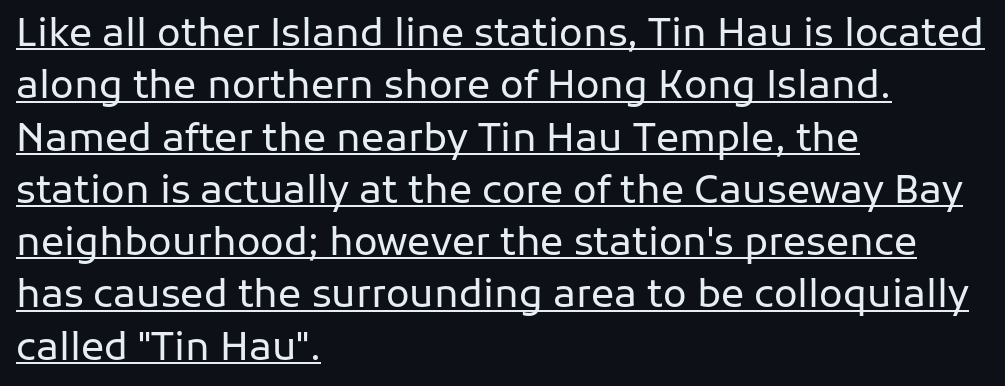
The image shows 39 px regular-weight sans-serif type, upright; set left-aligned, normal line spacing (1.34x), normal letter spacing, underlined; low stroke contrast and a medium x-height.
